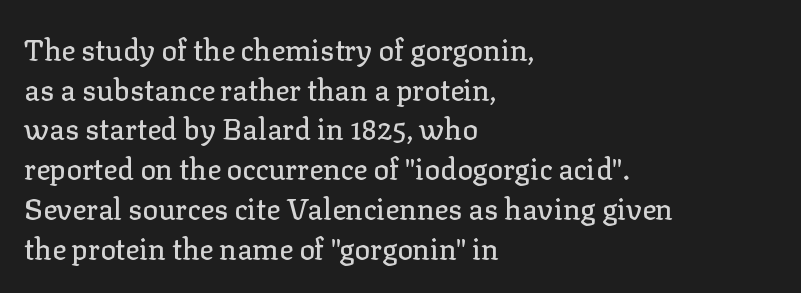
Note: serifs present on the glyphs. Line beginnings align vertically; line endings do not. Notice how the stems are strictly vertical — no italics here. A typesetter would call this proportional, since set widths differ per character. Any mark beneath the type? The region is blank. Regular leading.
